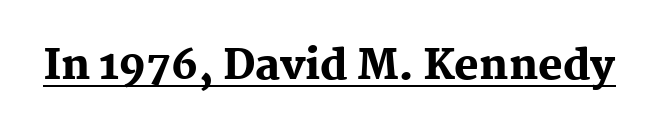
{"serif": "yes", "italic": "no", "bold": "yes", "weight": "heavy", "width": "normal", "stroke_contrast": "medium", "x_height": "medium", "monospaced": "no", "underline": "yes", "letter_spacing": "normal", "letter_spacing_em": 0.0, "glyph_px": 41}
